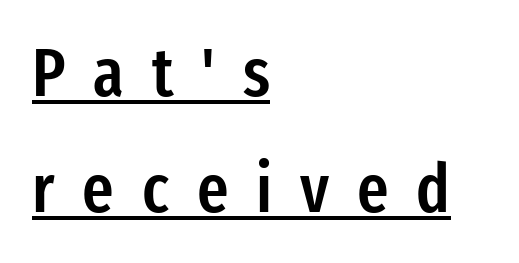
The image shows 68 px semibold, condensed sans-serif type, upright; set left-aligned, normal line spacing (1.7x), unusually wide letter spacing (+0.41 em), underlined; low stroke contrast and a medium x-height.
